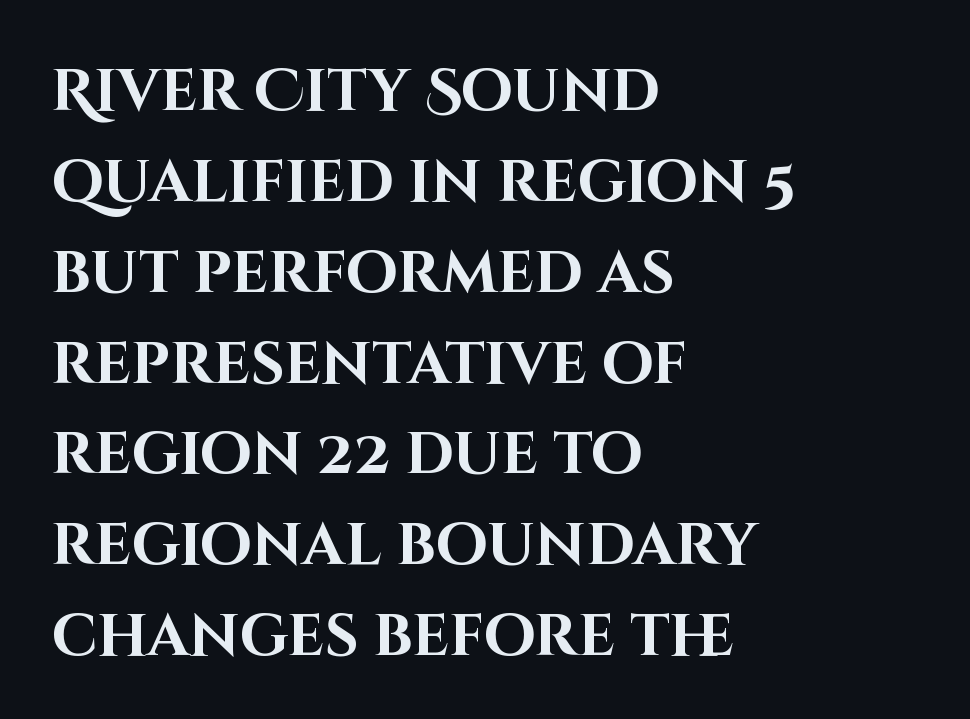
Quick note: underline off. Typeset ragged right — the left edge is the straight one. Looks like regular typesetting: each glyph gets only the width it needs. Caption: standard tracking, unaltered. These lines are composed in type without serifs.
